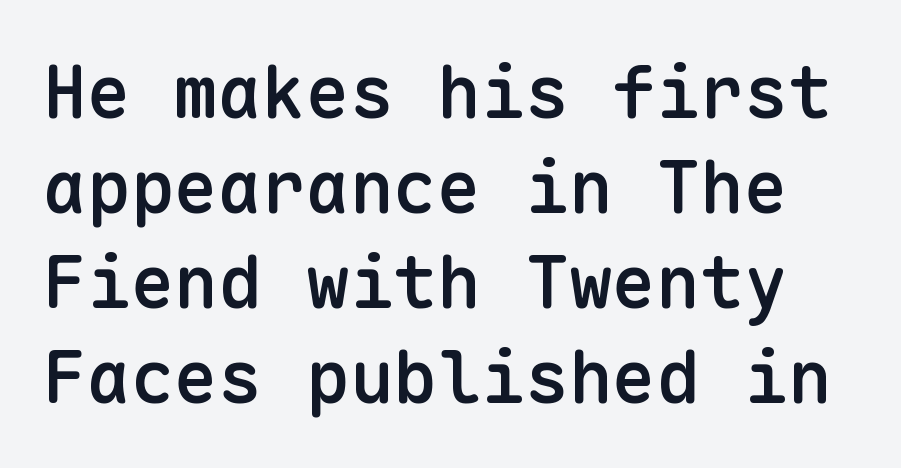
Q: Is the text bold? A: Semi-bold.
Q: Is the text italic (slanted)? A: No, it is upright.
Q: Is the typeface a serif or a sans-serif typeface? A: Sans-serif.
Q: Is the text underlined? A: No.
Q: Is the spacing between letters normal or unusually wide? A: Normal.
Q: Is the spacing between lines tight, normal or loose? A: Normal.
Q: Width (condensed, normal, or wide)? A: Normal.
Q: Stroke contrast? A: Low.
Q: x-height? A: Medium.
Q: Monospaced? A: Yes.
